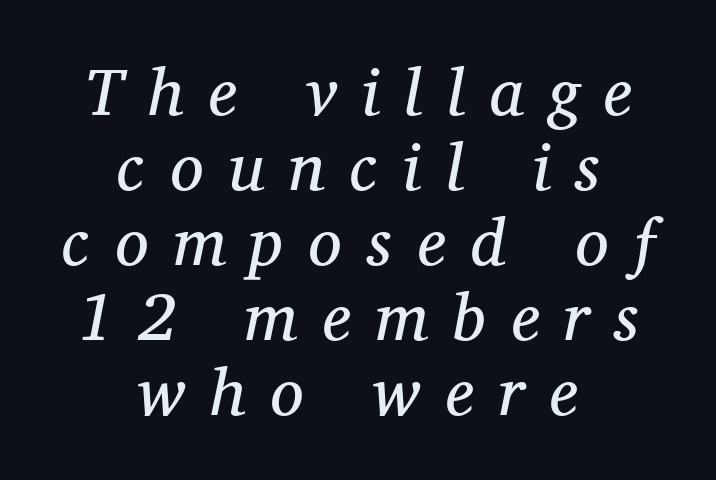
Q: Is the text bold? A: No.
Q: Is the text italic (slanted)? A: Yes, it leans right by about 11 degrees.
Q: Is the typeface a serif or a sans-serif typeface? A: Serif.
Q: Is the text underlined? A: No.
Q: How is the paragraph aligned? A: Centered.
Q: Is the spacing between letters normal or unusually wide? A: Unusually wide.
Q: Is the spacing between lines tight, normal or loose? A: Tight.
Q: Width (condensed, normal, or wide)? A: Normal.
Q: Stroke contrast? A: Medium.
Q: x-height? A: Medium.
Q: Monospaced? A: No.
